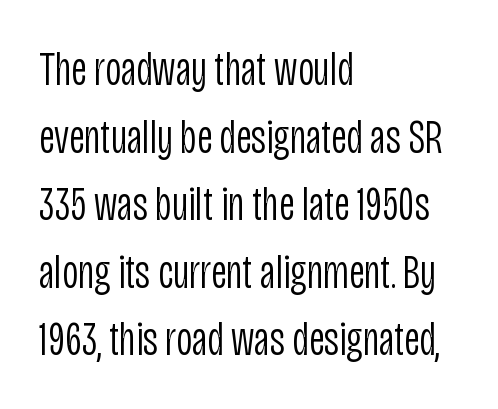
{"serif": "no", "italic": "no", "bold": "no", "weight": "light", "width": "condensed", "stroke_contrast": "low", "x_height": "large", "monospaced": "no", "underline": "no", "align": "left", "line_spacing": "normal", "line_spacing_ratio": 1.38, "letter_spacing": "normal", "letter_spacing_em": 0.0, "glyph_px": 49}
